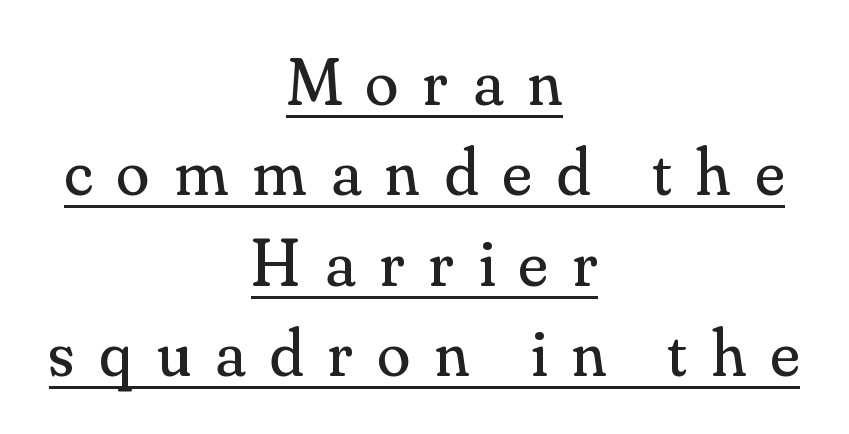
Visually the block forms a symmetrical silhouette, jagged on both flanks. Honestly, the letter spacing is so wide it's the main thing you notice. Stroke terminals: seriffed. This is the regular roman posture of the typeface. A typographer would call this underscored text. Each new line begins a customary step beneath the previous one.
